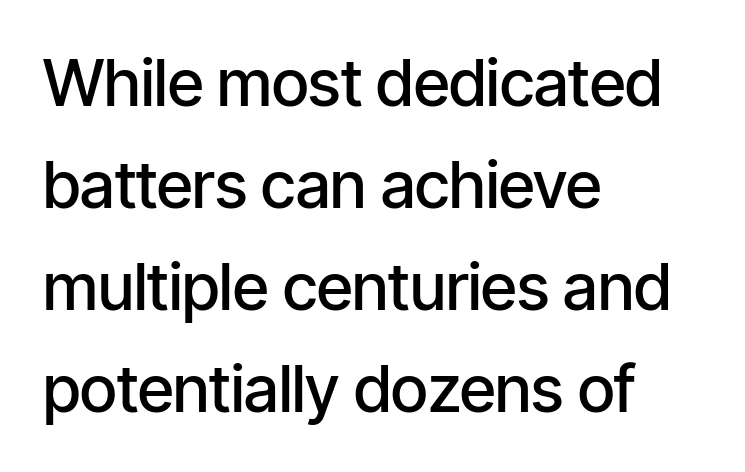
Typographically, this falls in the sans-serif category. The glyphs have the mass of a demibold cut, below bold. Is there any slant? The stems are plumb. Summary of vertical rhythm: regular, with standard interline spacing.
